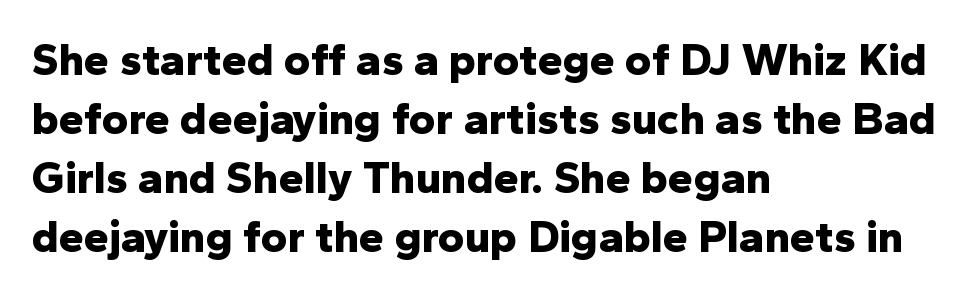
Q: Is the text bold? A: Yes.
Q: Is the text italic (slanted)? A: No, it is upright.
Q: Is the typeface a serif or a sans-serif typeface? A: Sans-serif.
Q: Is the text underlined? A: No.
Q: How is the paragraph aligned? A: Left-aligned.
Q: Is the spacing between letters normal or unusually wide? A: Normal.
Q: Is the spacing between lines tight, normal or loose? A: Normal.
Q: Width (condensed, normal, or wide)? A: Normal.
Q: Stroke contrast? A: Low.
Q: x-height? A: Medium.
Q: Monospaced? A: No.
